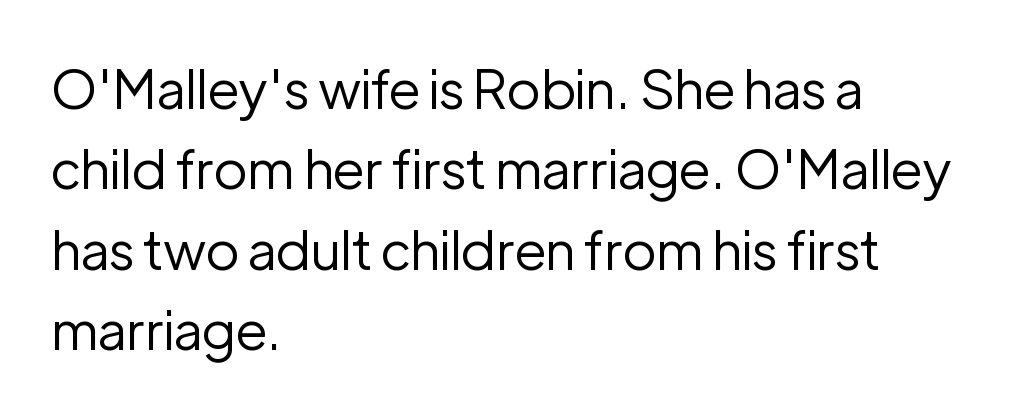
{"serif": "no", "italic": "no", "bold": "no", "weight": "regular", "width": "normal", "stroke_contrast": "low", "x_height": "medium", "monospaced": "no", "underline": "no", "align": "left", "line_spacing": "normal", "line_spacing_ratio": 1.49, "letter_spacing": "normal", "letter_spacing_em": 0.0, "glyph_px": 54}
